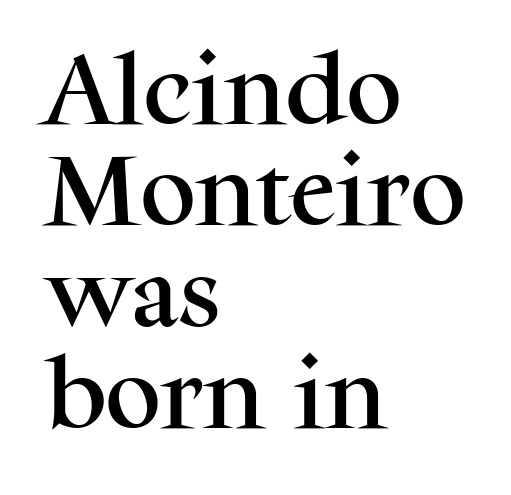
The image shows 78 px serif type, upright; set left-aligned, normal line spacing (1.3x), normal letter spacing, not underlined; medium stroke contrast and a medium x-height.
